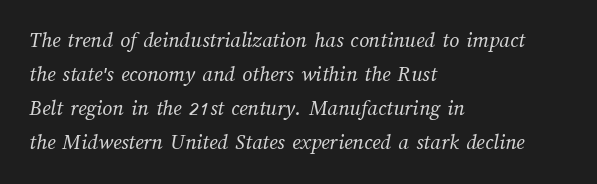
The image shows 22 px text type; set left-aligned, normal line spacing (1.55x), normal letter spacing, not underlined.
